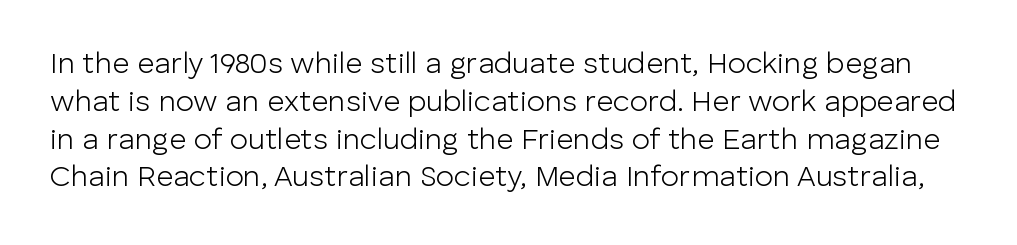
A clean baseline with only descenders dipping below it. Note: no serifs on the glyphs. Default kerning and tracking; the words read as compact shapes. Unbolded letterforms with no extra heft. The passage shown is typed in a proportional face where columns would drift.
